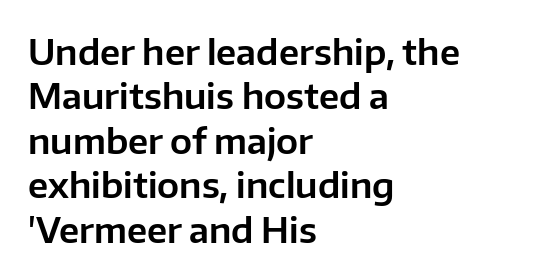
The image shows 35 px sans-serif type, upright; set left-aligned, normal line spacing (1.27x), normal letter spacing, not underlined; low stroke contrast and a medium x-height.
